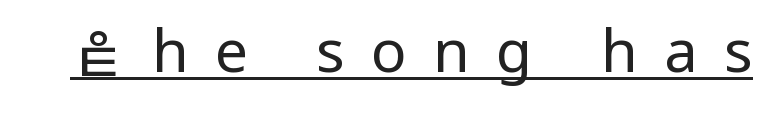
The image shows 59 px regular-weight sans-serif type, upright; set unusually wide letter spacing (+0.45 em), underlined; low stroke contrast and a medium x-height.
